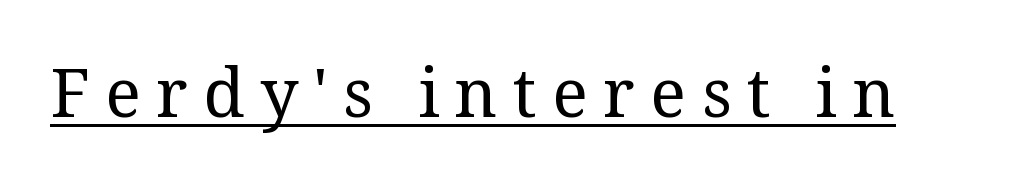
Is this a fixed-width face? No — the glyphs have proportional, varying widths. This is the regular roman posture of the typeface. How are the letters spaced? Widely, with obvious added tracking. This sample uses a serif face. Caption: lettering with a line underneath. The font sits on the lighter half of the weight spectrum, regular included.
